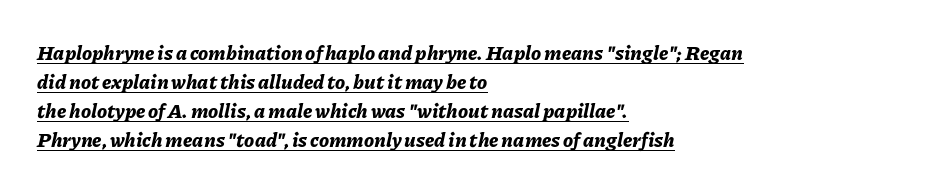
The image shows 20 px bold type, italic (leaning right); set left-aligned, normal line spacing (1.45x), normal letter spacing, underlined.
